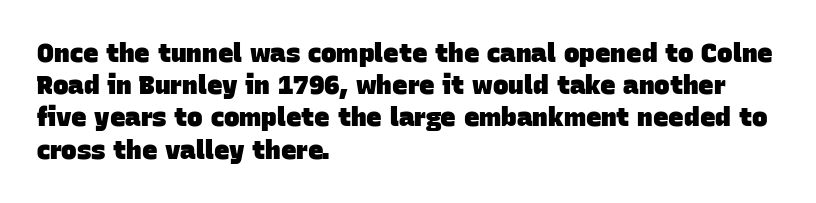
Short and long lines alike share a common starting point at left. Is the type bold? Yes — the strokes are clearly thick and heavy. The type is set solid horizontally, with unmodified tracking. Check the space under the baseline: it is left empty.
